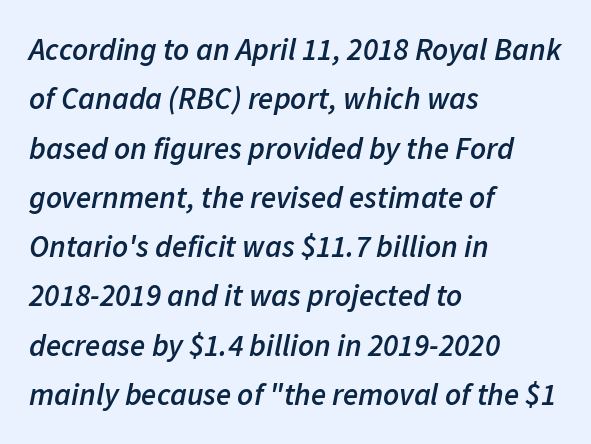
The image shows 31 px semibold type, italic (leaning right); set left-aligned, normal line spacing (1.59x), normal letter spacing, not underlined; low stroke contrast and a medium x-height.
